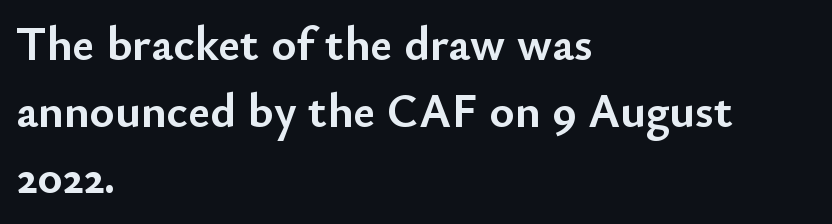
{"serif": "no", "italic": "no", "bold": "yes", "weight": "semibold", "width": "normal", "stroke_contrast": "low", "x_height": "small", "monospaced": "no", "underline": "no", "align": "left", "line_spacing": "normal", "line_spacing_ratio": 1.39, "letter_spacing": "normal", "letter_spacing_em": 0.0, "glyph_px": 48}
